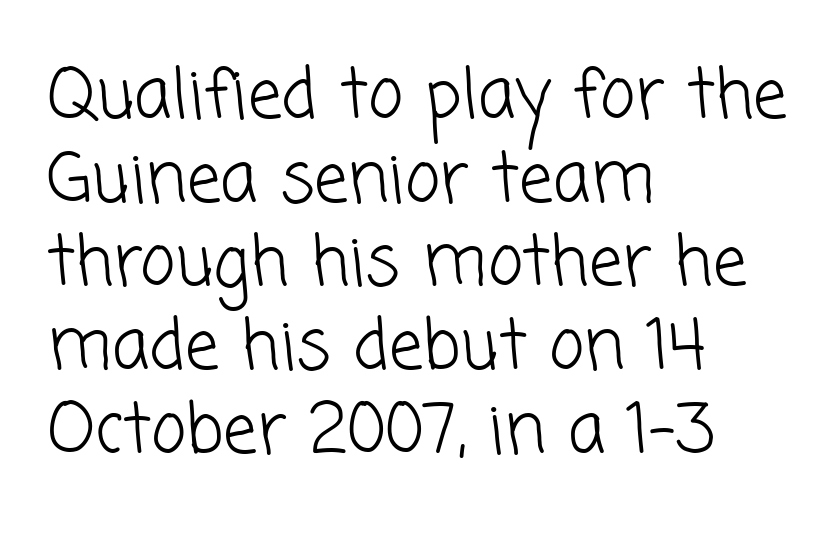
Q: Is the text bold? A: No.
Q: Is the typeface a serif or a sans-serif typeface? A: Sans-serif.
Q: Is the text underlined? A: No.
Q: How is the paragraph aligned? A: Left-aligned.
Q: Is the spacing between letters normal or unusually wide? A: Normal.
Q: Width (condensed, normal, or wide)? A: Normal.
Q: Stroke contrast? A: Low.
Q: x-height? A: Medium.
Q: Monospaced? A: No.
